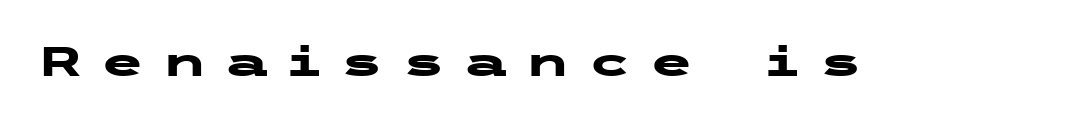
Q: Is the text bold? A: Yes.
Q: Is the text italic (slanted)? A: No, it is upright.
Q: Is the typeface a serif or a sans-serif typeface? A: Sans-serif.
Q: Is the text underlined? A: No.
Q: Is the spacing between letters normal or unusually wide? A: Unusually wide.
Q: Width (condensed, normal, or wide)? A: Wide.
Q: Stroke contrast? A: Low.
Q: x-height? A: Medium.
